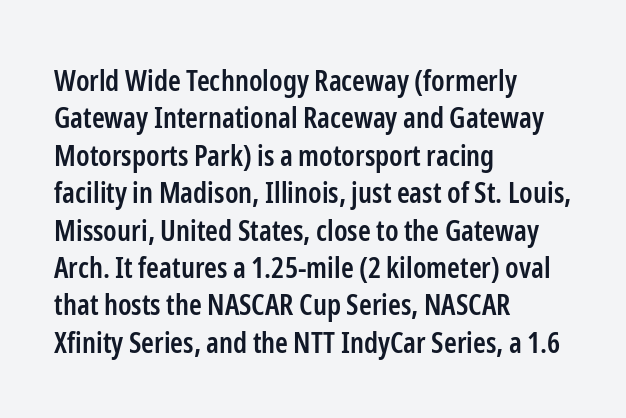
Q: Is the text bold? A: Semi-bold.
Q: Is the text italic (slanted)? A: No, it is upright.
Q: Is the typeface a serif or a sans-serif typeface? A: Sans-serif.
Q: Is the text underlined? A: No.
Q: How is the paragraph aligned? A: Left-aligned.
Q: Is the spacing between letters normal or unusually wide? A: Normal.
Q: Is the spacing between lines tight, normal or loose? A: Normal.
Q: Width (condensed, normal, or wide)? A: Condensed.
Q: Stroke contrast? A: Low.
Q: x-height? A: Medium.
Q: Monospaced? A: No.
